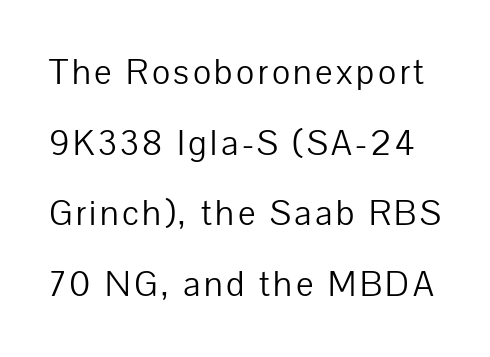
The image shows 35 px light sans-serif type, upright; set loose line spacing (2.02x), not underlined; low stroke contrast and a medium x-height.
